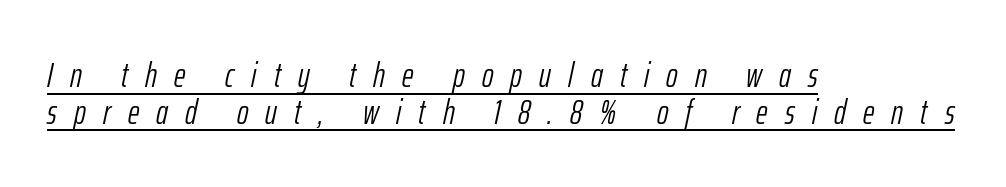
Short note: letters widely spaced. This rendering features underlined lettering. In CSS terms this would be text-align: left. Do the characters align in a grid? No, the font is proportional. Horizontal bands of white between lines are thin slivers.
